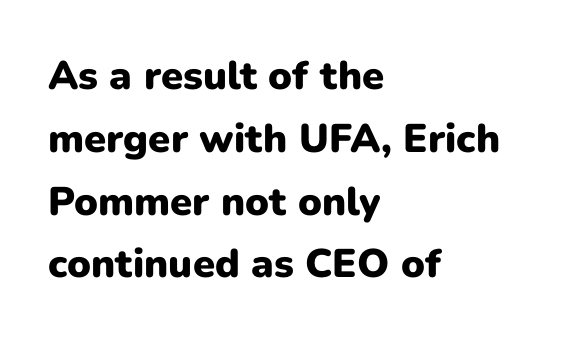
{"serif": "no", "italic": "no", "bold": "yes", "weight": "heavy", "width": "normal", "stroke_contrast": "low", "x_height": "medium", "monospaced": "no", "underline": "no", "align": "left", "line_spacing": "normal", "line_spacing_ratio": 1.57, "letter_spacing": "normal", "letter_spacing_em": 0.0, "glyph_px": 40}
